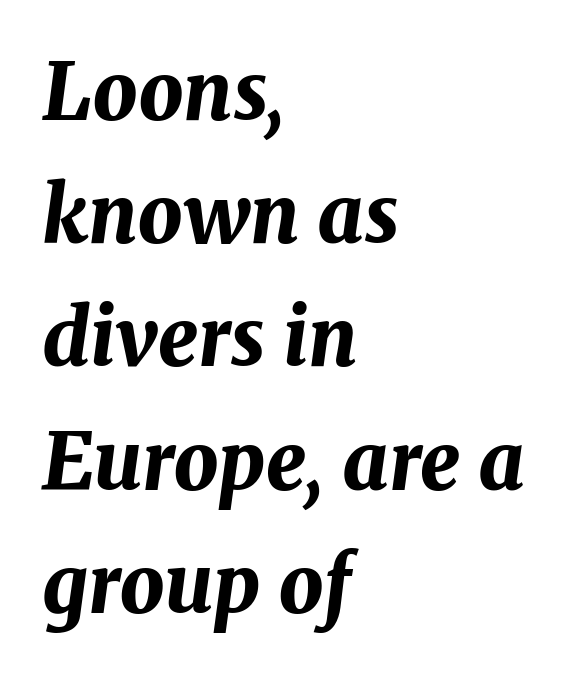
Q: Is the text bold? A: Yes.
Q: Is the text italic (slanted)? A: Yes, it leans right by about 8 degrees.
Q: Is the text underlined? A: No.
Q: How is the paragraph aligned? A: Left-aligned.
Q: Is the spacing between letters normal or unusually wide? A: Normal.
Q: Is the spacing between lines tight, normal or loose? A: Normal.
Q: Width (condensed, normal, or wide)? A: Normal.
Q: Stroke contrast? A: Medium.
Q: x-height? A: Medium.
Q: Monospaced? A: No.
